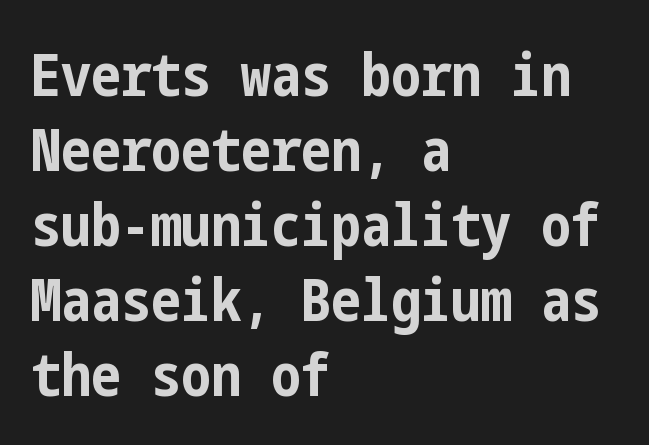
The image shows 60 px bold, condensed sans-serif type, upright; set left-aligned, normal line spacing (1.25x), normal letter spacing, not underlined; low stroke contrast and a medium x-height.
